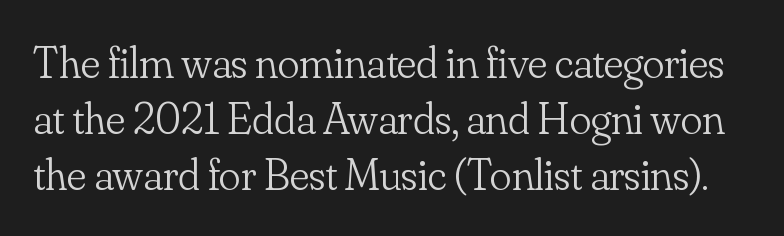
{"serif": "yes", "italic": "no", "bold": "no", "weight": "light", "width": "normal", "stroke_contrast": "low", "x_height": "small", "monospaced": "no", "underline": "no", "line_spacing": "normal", "line_spacing_ratio": 1.25, "letter_spacing": "normal", "letter_spacing_em": 0.0, "glyph_px": 45}
